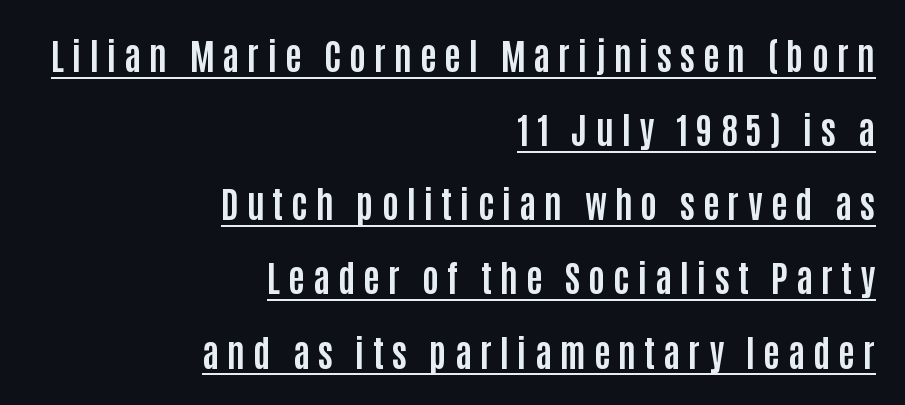
Ascenders rise straight up at ninety degrees. Notice the wide empty band between every row — that's loose leading. The type family on display is of the sans-serif kind. I'd describe the lettering as bold — thick and assertive. Each line ends at the same right margin while the left side varies. The face used here is rendered with a markedly widened letterfit.
